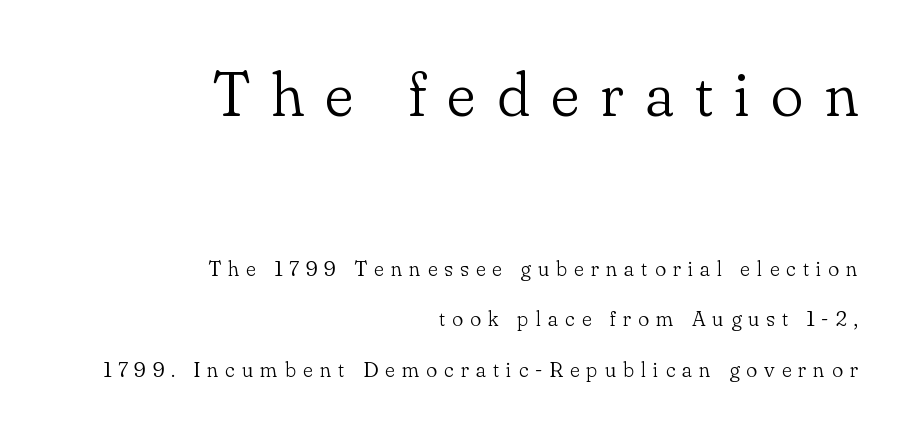
{"serif": "yes", "italic": "no", "bold": "no", "weight": "light", "width": "normal", "stroke_contrast": "low", "x_height": "small", "monospaced": "no", "underline": "no", "align": "right", "line_spacing": "loose", "line_spacing_ratio": 2.42, "letter_spacing": "wide", "letter_spacing_em": 0.33, "larger_block": "first", "size_ratio": 2.95, "glyph_px": 62}
